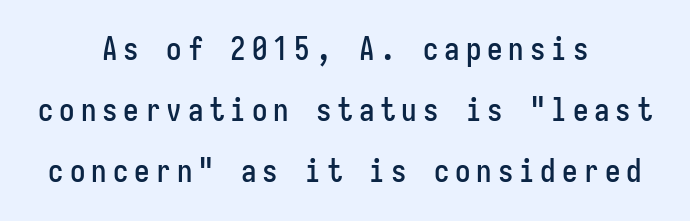
Descenders are the only things crossing below the line. If you folded the block vertically in half, each line would mirror itself in length. Typographically, this falls in the sans-serif category. Each letter, wide or thin by design, is forced into the same width here.
